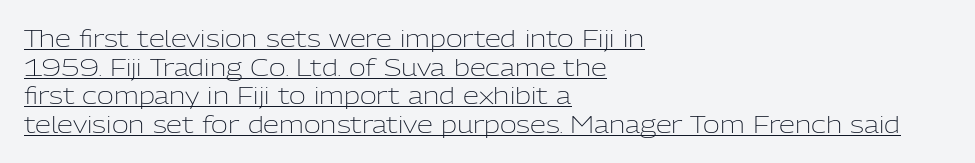
{"italic": "no", "bold": "no", "underline": "yes", "align": "left", "line_spacing_ratio": 1.24, "letter_spacing": "normal", "letter_spacing_em": 0.0, "glyph_px": 23}
